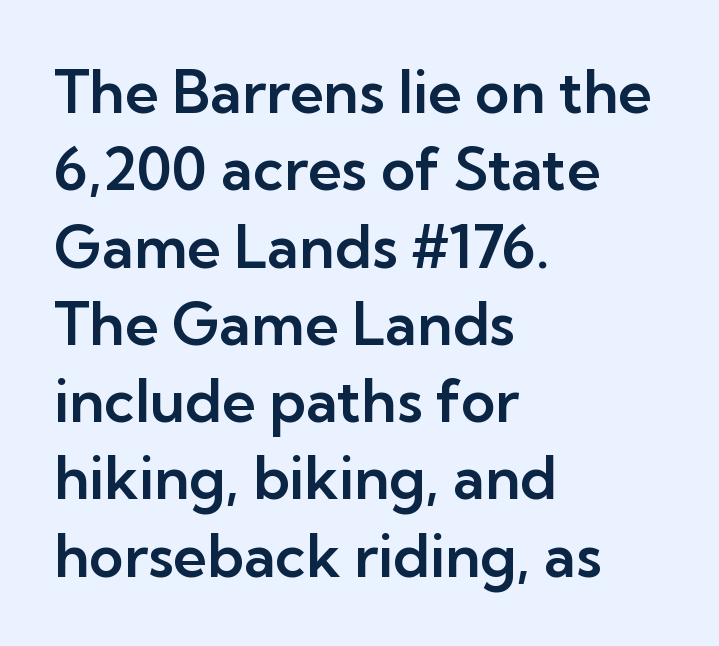
I'd call this a sans setting — the letters go barefoot. The rendering uses natural spacing where letterforms have individual widths. Posture: upright roman. Descender tails drop into unmarked territory. Baseline-to-baseline distance is the conventional proportion of letter height.
